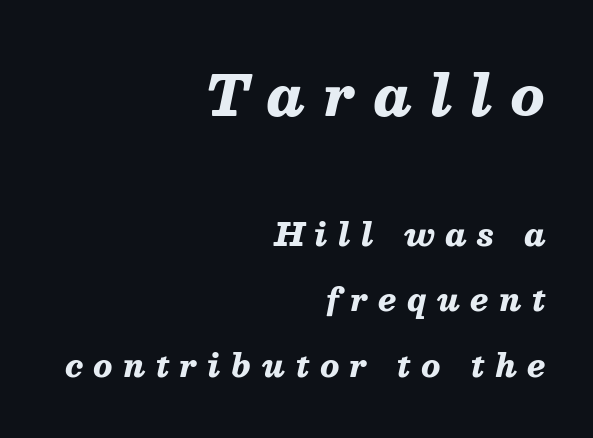
Q: Is the text bold? A: Yes.
Q: Is the text italic (slanted)? A: Yes, it leans right by about 13 degrees.
Q: Is the text underlined? A: No.
Q: How is the paragraph aligned? A: Right-aligned.
Q: Is the spacing between letters normal or unusually wide? A: Unusually wide.
Q: Is the spacing between lines tight, normal or loose? A: Loose.
Q: Which block of text is set in a larger size, the first (top) or the second (bottom)? A: The first (top) one.
Q: Width (condensed, normal, or wide)? A: Normal.
Q: Stroke contrast? A: Medium.
Q: x-height? A: Medium.
Q: Monospaced? A: No.
